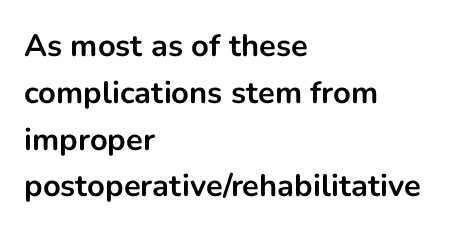
The characters look thick and weighty, a clear bold. Quick note: underline off. The text block is weighted toward the left margin, trailing off unevenly rightward. You can tell it's not italic because the verticals are truly vertical.
